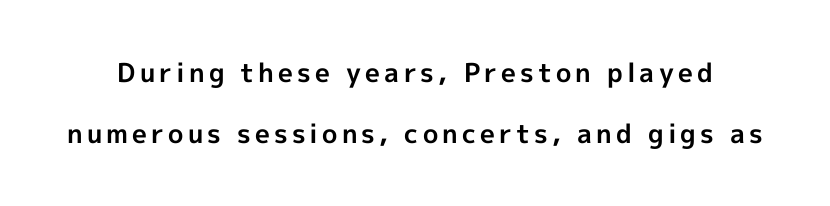
The image shows 26 px bold type, upright; set loose line spacing (2.34x), not underlined.
